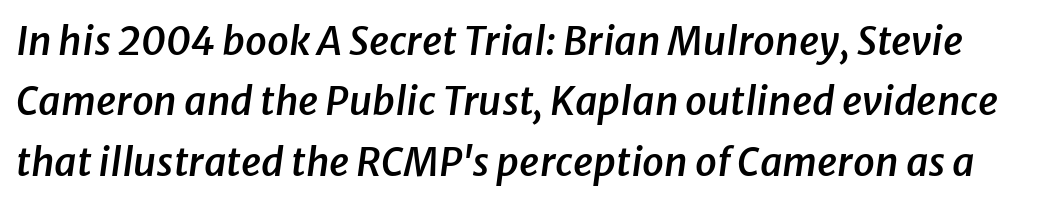
{"italic": "yes", "lean": "right", "slant_degrees": 8, "bold": "semi", "weight": "semibold", "width": "normal", "stroke_contrast": "low", "x_height": "medium", "monospaced": "no", "underline": "no", "line_spacing": "normal", "line_spacing_ratio": 1.55, "letter_spacing": "normal", "letter_spacing_em": 0.0, "glyph_px": 39}
